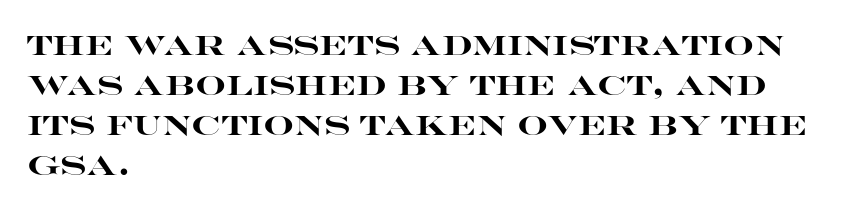
{"italic": "no", "bold": "yes", "underline": "no", "align": "left", "line_spacing": "normal", "line_spacing_ratio": 1.48, "letter_spacing": "normal", "letter_spacing_em": 0.0, "glyph_px": 27}
